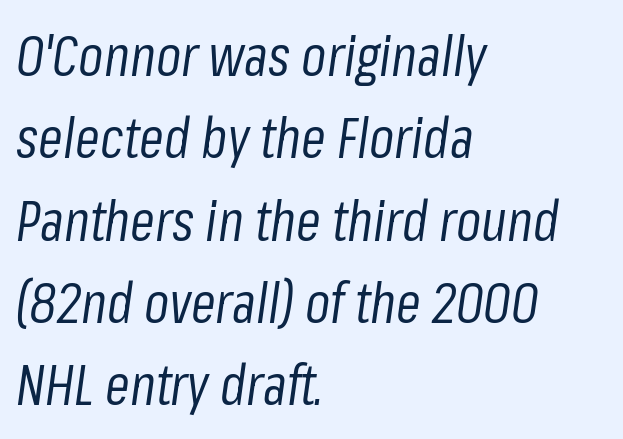
No extra ink here — the face is not bold. Inter-character spacing is left at the font's built-in metrics. Short and long lines alike share a common starting point at left. Each letter keeps its own natural width here, so spacing adapts to shape. A typesetter would call this leading conventional body-copy spacing.
